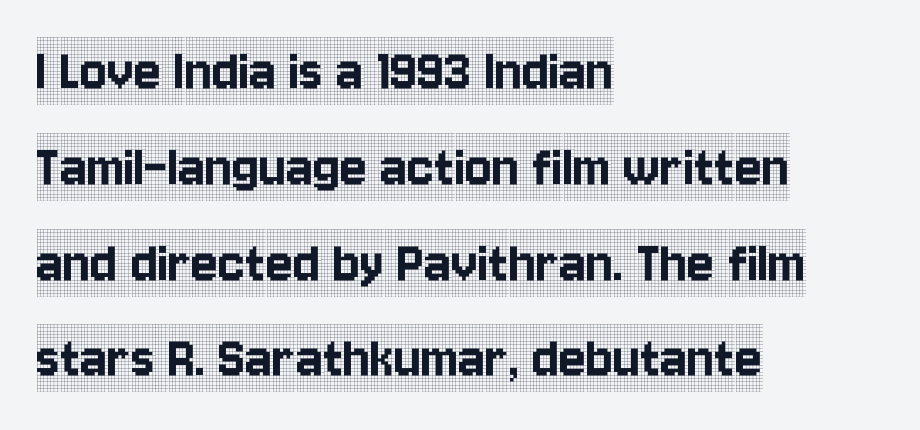
Q: Is the text italic (slanted)? A: No, it is upright.
Q: Is the typeface a serif or a sans-serif typeface? A: Serif.
Q: Is the text underlined? A: No.
Q: How is the paragraph aligned? A: Left-aligned.
Q: Is the spacing between letters normal or unusually wide? A: Normal.
Q: Is the spacing between lines tight, normal or loose? A: Normal.
Q: Width (condensed, normal, or wide)? A: Condensed.
Q: x-height? A: Large.
Q: Monospaced? A: No.
